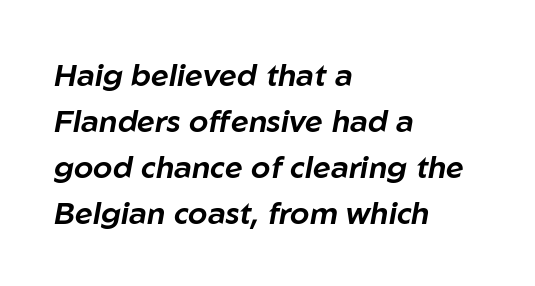
{"italic": "yes", "lean": "right", "slant_degrees": 10, "width": "normal", "stroke_contrast": "low", "x_height": "medium", "monospaced": "no", "underline": "no", "align": "left", "line_spacing": "normal", "line_spacing_ratio": 1.48, "letter_spacing": "normal", "letter_spacing_em": 0.0, "glyph_px": 31}
